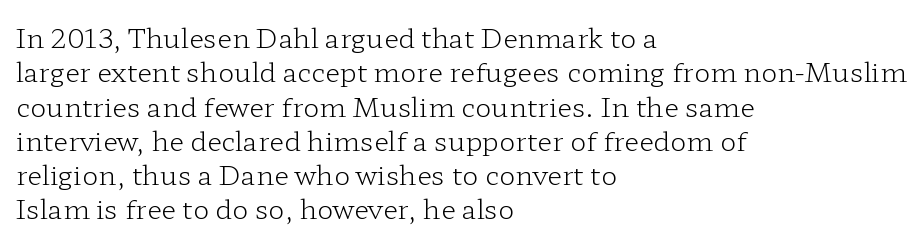
Q: Is the text bold? A: No.
Q: Is the text italic (slanted)? A: No, it is upright.
Q: Is the text underlined? A: No.
Q: How is the paragraph aligned? A: Left-aligned.
Q: Is the spacing between letters normal or unusually wide? A: Normal.
Q: Is the spacing between lines tight, normal or loose? A: Normal.
